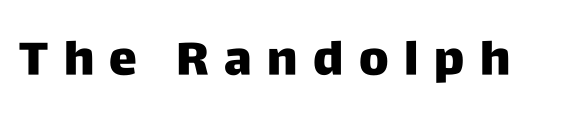
{"serif": "no", "italic": "no", "width": "normal", "stroke_contrast": "low", "x_height": "large", "monospaced": "no", "underline": "no", "letter_spacing": "wide", "letter_spacing_em": 0.33, "glyph_px": 47}
